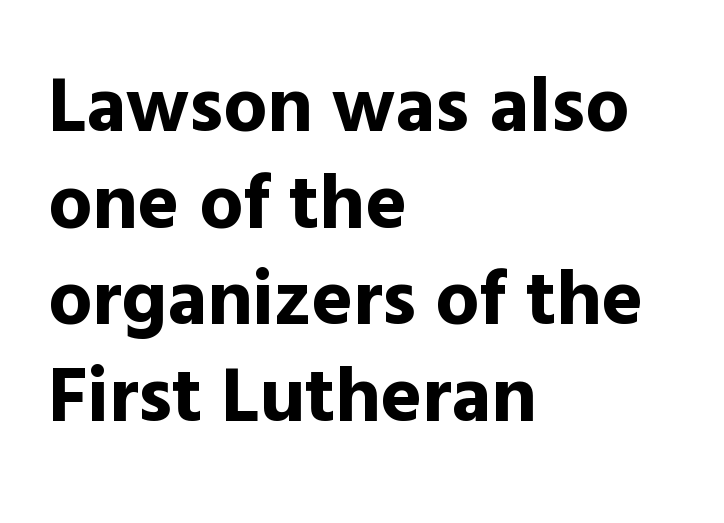
Rule under the text: the space is simply empty. The passage shown is typed in a proportional face where columns would drift. Reading down the block, your eye returns to a fixed left position each line. The line texture is even and compact thanks to regular tracking. Posture: vertical.
